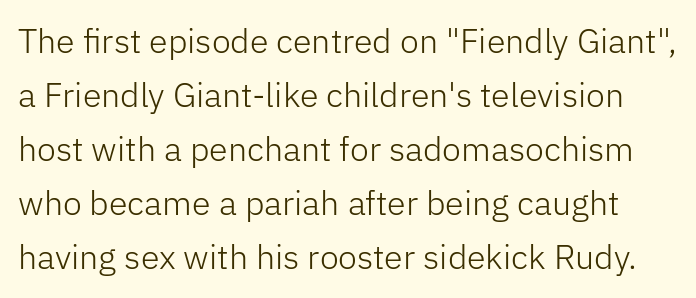
The image shows 34 px light sans-serif type, upright; set normal line spacing (1.59x), normal letter spacing, not underlined; low stroke contrast and a medium x-height.
